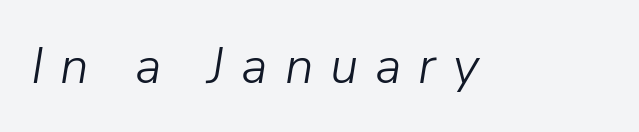
Q: Is the text bold? A: No.
Q: Is the text italic (slanted)? A: Yes, it leans right by about 9 degrees.
Q: Is the text underlined? A: No.
Q: Is the spacing between letters normal or unusually wide? A: Unusually wide.
Q: Width (condensed, normal, or wide)? A: Normal.
Q: Stroke contrast? A: Low.
Q: x-height? A: Medium.
Q: Monospaced? A: No.
